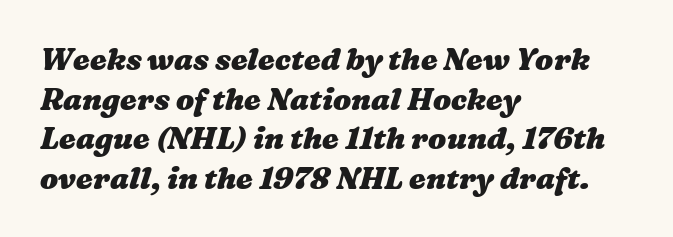
The passage shown is typed in a proportional face where columns would drift. The letters are bold, with thick, heavy strokes. Does extra space separate the letters? No, they use regular spacing. These lines are set flush left with a ragged right edge.
